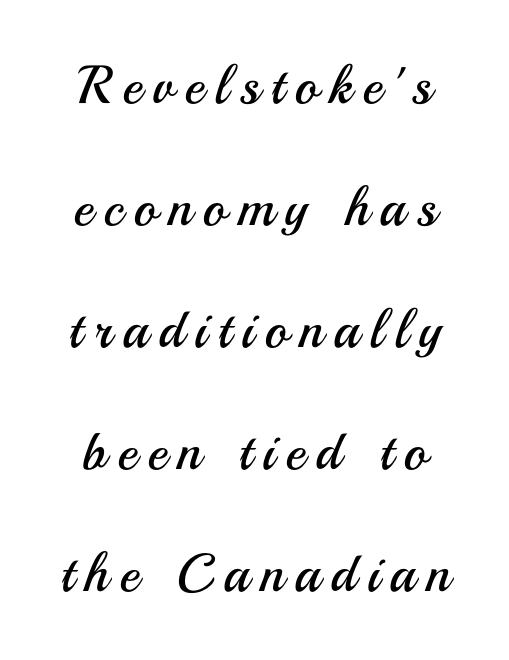
Underlining? Definitely not there. Nothing heavy about these letters — not bold at all. Caption: expanded tracking, letters set apart. These lines are rendered in a variable-pitch font.
